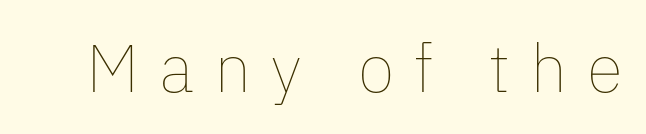
{"italic": "no", "bold": "no", "weight": "thin", "width": "normal", "stroke_contrast": "low", "x_height": "medium", "monospaced": "no", "underline": "no", "letter_spacing": "wide", "letter_spacing_em": 0.3, "glyph_px": 67}
